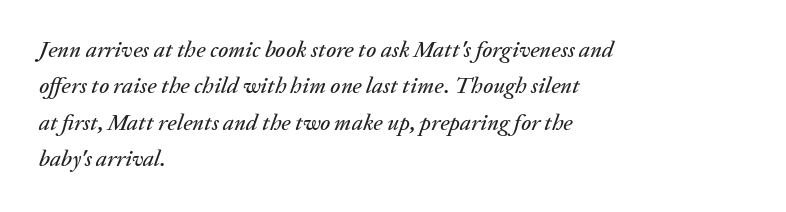
The image shows 23 px text type, italic (leaning right); set left-aligned, normal line spacing (1.58x), normal letter spacing, not underlined.
